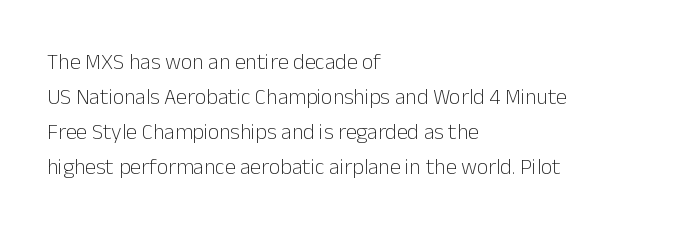
{"italic": "no", "bold": "no", "underline": "no", "align": "left", "line_spacing": "normal", "line_spacing_ratio": 1.59, "letter_spacing": "normal", "letter_spacing_em": 0.0, "glyph_px": 22}
